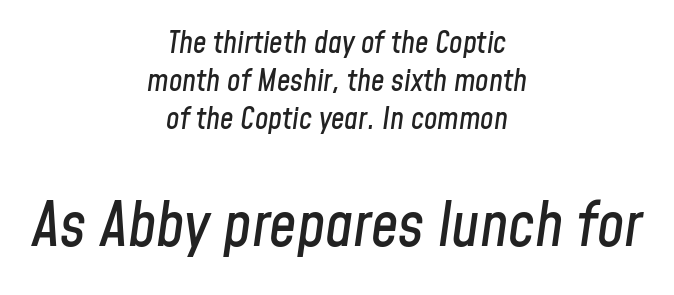
This sample has the flowing, uneven cadence of proportional lettering. The specimen reads as italic at a glance. Top chunk: small. Bottom chunk: large. Regarding leading, the lines here are spaced in the standard way. One-word summary of the alignment: center.
